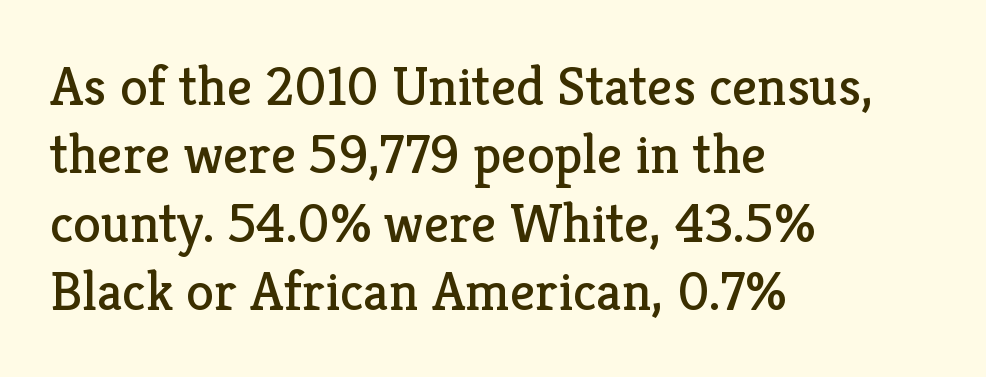
The image shows 56 px regular-weight serif type, upright; set left-aligned, line spacing 1.22x, normal letter spacing, not underlined; low stroke contrast and a medium x-height.
